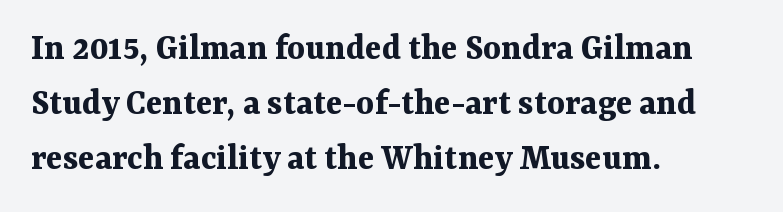
{"serif": "yes", "italic": "no", "bold": "yes", "weight": "bold", "width": "normal", "stroke_contrast": "medium", "x_height": "medium", "monospaced": "no", "underline": "no", "align": "left", "line_spacing": "normal", "line_spacing_ratio": 1.45, "letter_spacing": "normal", "letter_spacing_em": 0.0, "glyph_px": 38}
